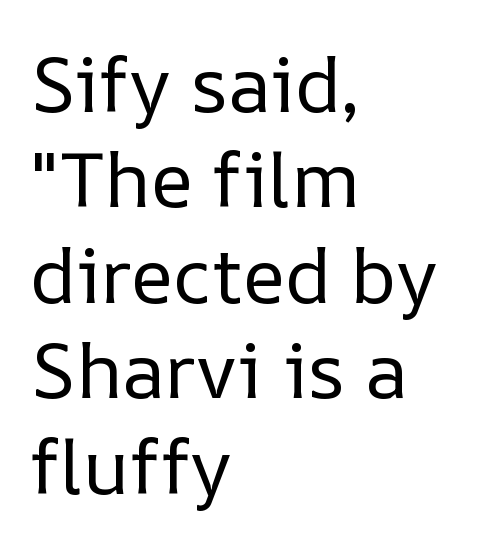
The image shows 77 px regular-weight type, upright; set left-aligned, line spacing 1.24x, normal letter spacing, not underlined; low stroke contrast and a medium x-height.
